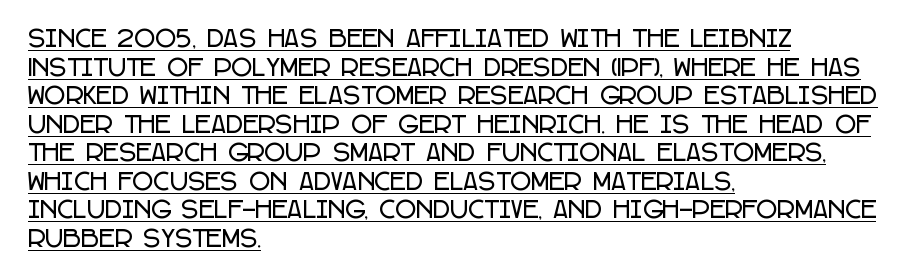
Q: Is the text italic (slanted)? A: No, it is upright.
Q: Is the text underlined? A: Yes.
Q: How is the paragraph aligned? A: Left-aligned.
Q: Is the spacing between letters normal or unusually wide? A: Normal.
